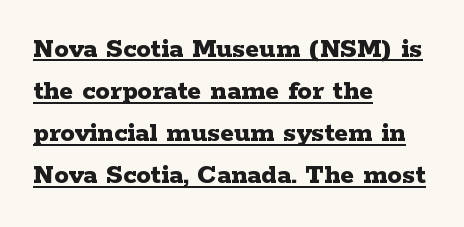
Posture: vertical. Quick note: underline on. The rendering uses a moderate line-height, typical for paragraphs. Check where the strokes stop: tiny serifs finish them off. Weight check: bold — yes, fully.
